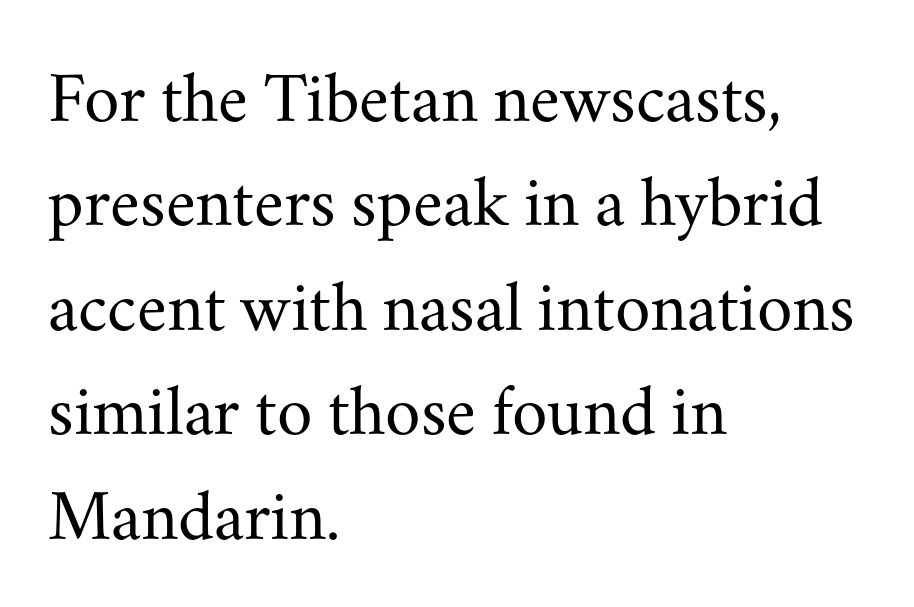
Q: Is the text bold? A: No.
Q: Is the text italic (slanted)? A: No, it is upright.
Q: Is the typeface a serif or a sans-serif typeface? A: Serif.
Q: Is the text underlined? A: No.
Q: How is the paragraph aligned? A: Left-aligned.
Q: Is the spacing between letters normal or unusually wide? A: Normal.
Q: Is the spacing between lines tight, normal or loose? A: Normal.
Q: Width (condensed, normal, or wide)? A: Normal.
Q: Stroke contrast? A: Medium.
Q: x-height? A: Small.
Q: Monospaced? A: No.
